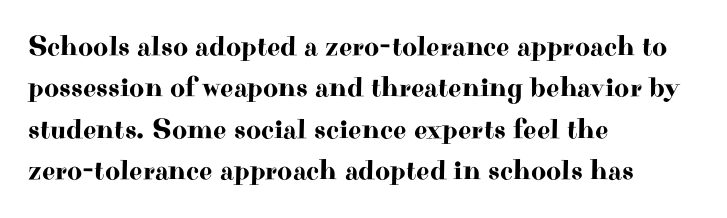
The image shows 29 px wide serif type, upright; set left-aligned, normal line spacing (1.43x), normal letter spacing, not underlined; high stroke contrast and a small x-height.
